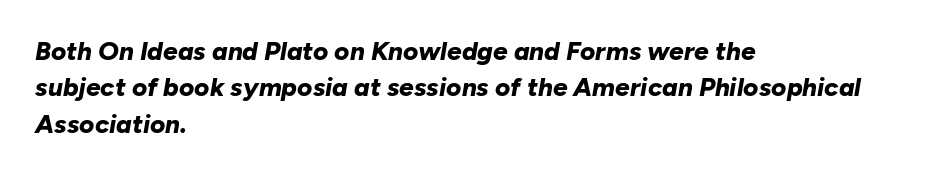
{"italic": "yes", "lean": "right", "slant_degrees": 10, "bold": "yes", "underline": "no", "align": "left", "line_spacing": "normal", "line_spacing_ratio": 1.4, "letter_spacing": "normal", "letter_spacing_em": 0.0, "glyph_px": 26}
